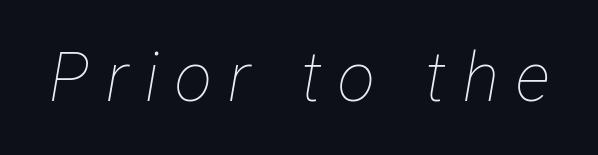
Compared with typical body copy, the letter spacing here is much looser. Rendered with sloped, italic letterforms. A typesetter would call this proportional, since set widths differ per character. Rule under the text: the space is simply empty. Nothing heavy about these letters — not bold at all.
